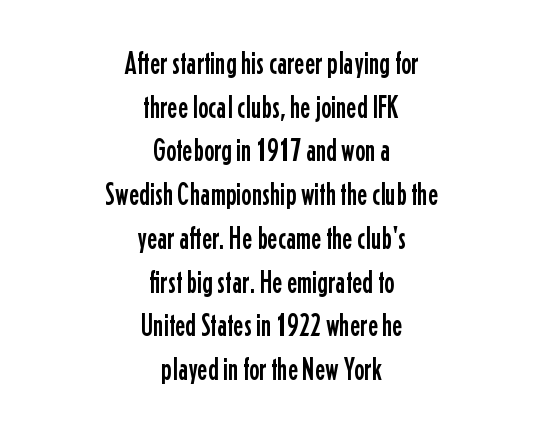
{"serif": "no", "italic": "no", "width": "condensed", "stroke_contrast": "low", "x_height": "medium", "monospaced": "no", "underline": "no", "align": "center", "line_spacing": "normal", "line_spacing_ratio": 1.41, "letter_spacing": "normal", "letter_spacing_em": 0.0, "glyph_px": 31}
